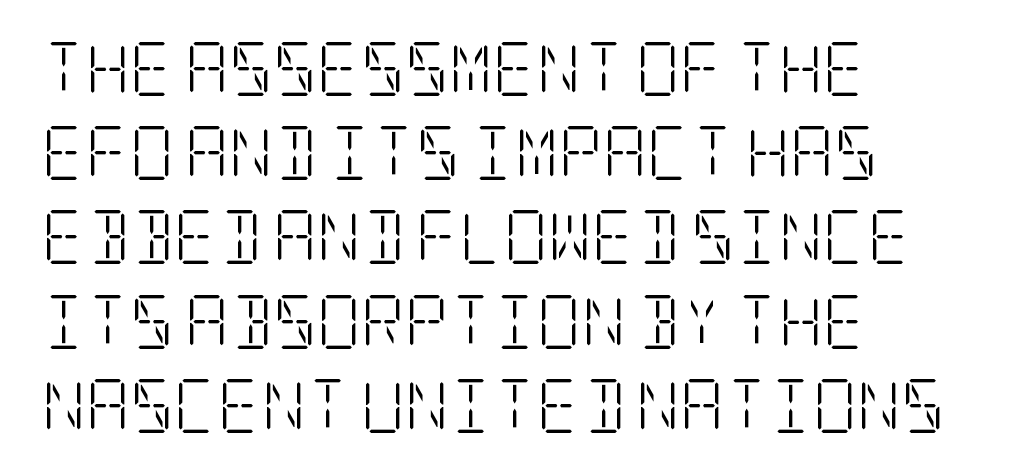
The paragraph has a hard left edge and a soft right edge. Descenders hang freely into open space. Does the type have serifs? Yes, each stem ends in a small foot. Is the stroke heavy? The answer is a plain regular-or-lighter.
